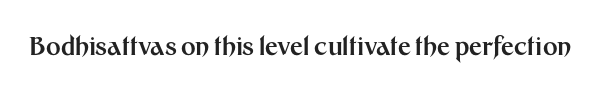
{"italic": "no", "bold": "yes", "underline": "no", "letter_spacing": "normal", "letter_spacing_em": 0.0, "glyph_px": 25}
